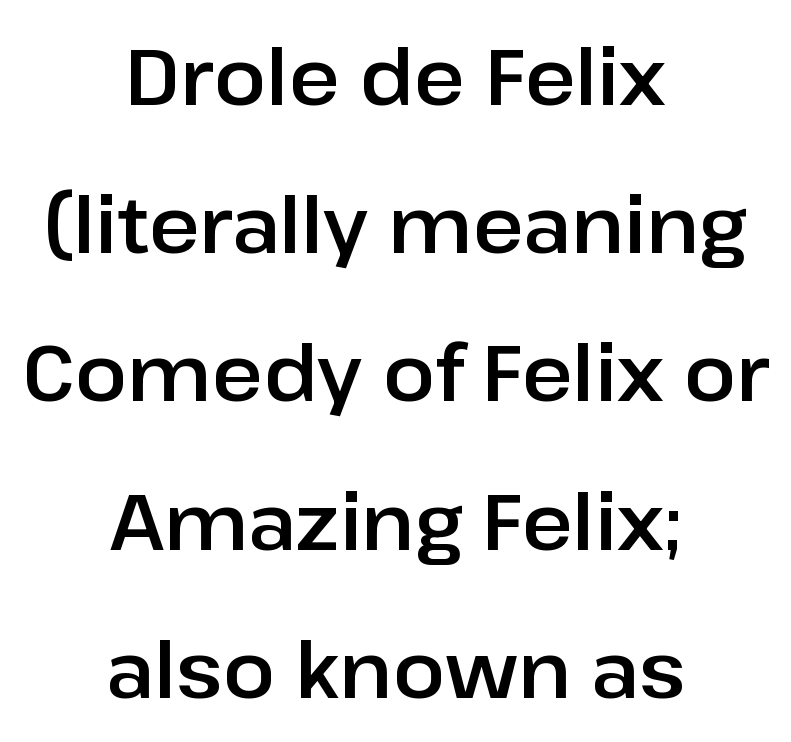
The passage shown has conventional tracking throughout. Horizontal alignment here is central, giving a formal, balanced look. Vertical strokes here are truly vertical. The gap between lines stays unmarked. Looks like regular typesetting: each glyph gets only the width it needs. The rendering uses a large line-height, opening up the rows.
